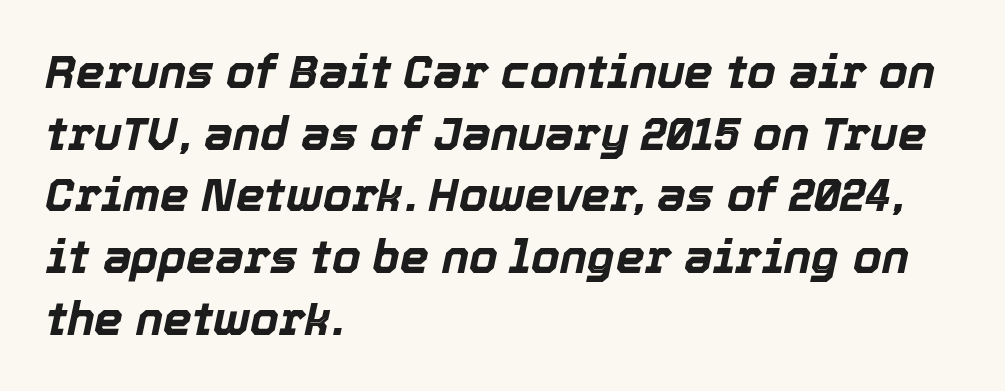
The image shows 46 px bold type, italic (leaning right); set left-aligned, normal line spacing (1.34x), normal letter spacing, not underlined; a medium x-height.
